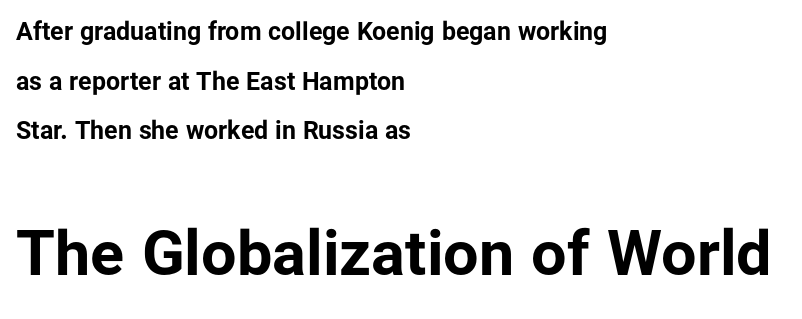
The image shows 63 px bold sans-serif type, upright; set left-aligned, loose line spacing (1.99x), normal letter spacing, not underlined; the second (bottom) block is 2.52x larger; low stroke contrast and a medium x-height.
